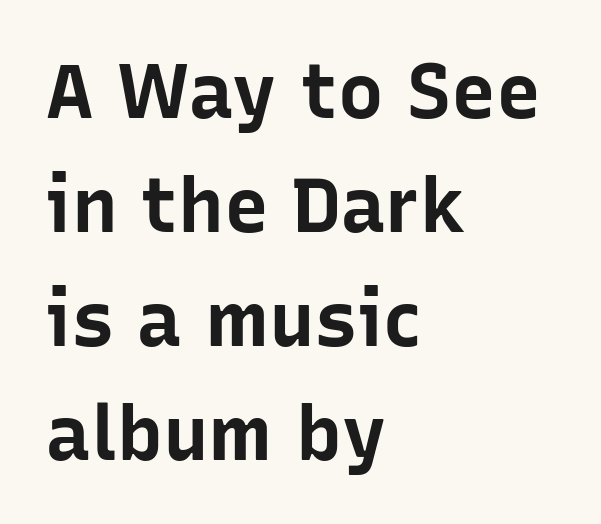
Is this a fixed-width face? No — the glyphs have proportional, varying widths. No extra tracking has been applied to these lines. Pretty heavy lettering here — definitely bold. Interline gaps are of average width in this sample. A clean baseline with only descenders dipping below it.
